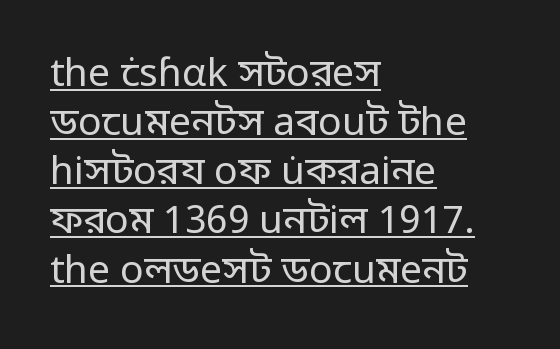
The image shows 39 px regular-weight sans-serif type, upright; set left-aligned, normal line spacing (1.26x), normal letter spacing, underlined; low stroke contrast and a medium x-height.
